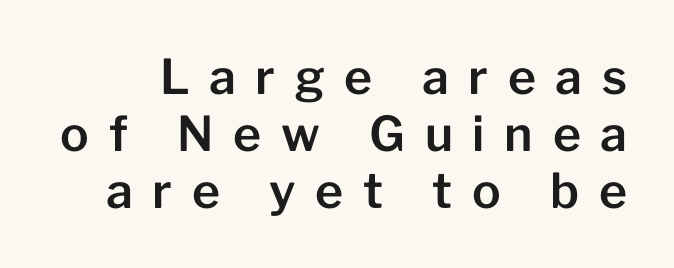
{"serif": "no", "italic": "no", "width": "normal", "stroke_contrast": "low", "x_height": "medium", "monospaced": "no", "underline": "no", "line_spacing_ratio": 1.19, "letter_spacing": "wide", "letter_spacing_em": 0.41, "glyph_px": 48}
